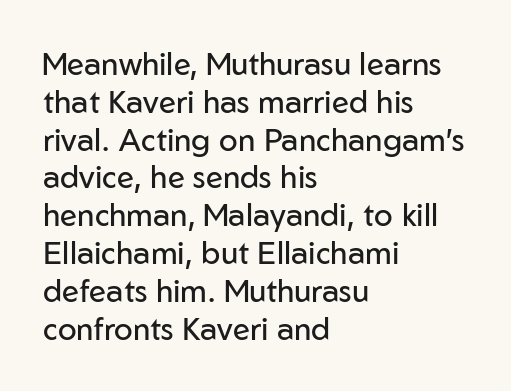
Q: Is the text bold? A: No.
Q: Is the text italic (slanted)? A: No, it is upright.
Q: Is the typeface a serif or a sans-serif typeface? A: Sans-serif.
Q: Is the text underlined? A: No.
Q: How is the paragraph aligned? A: Left-aligned.
Q: Is the spacing between letters normal or unusually wide? A: Normal.
Q: Width (condensed, normal, or wide)? A: Normal.
Q: Stroke contrast? A: Low.
Q: x-height? A: Medium.
Q: Monospaced? A: No.
